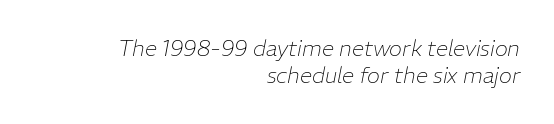
The rag falls on the left side of this text block. The rendering applies a slant to the glyphs. The weight would be labelled regular, book, light, or lighter still. Type without underlining.
